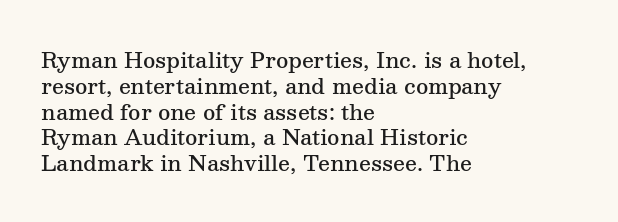
{"italic": "no", "bold": "semi", "underline": "no", "align": "left", "line_spacing_ratio": 1.23, "letter_spacing": "normal", "letter_spacing_em": 0.0, "glyph_px": 21}
